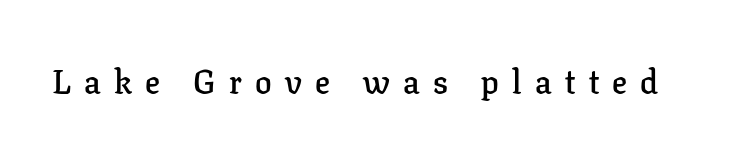
{"serif": "yes", "italic": "no", "bold": "semi", "weight": "semibold", "width": "normal", "stroke_contrast": "low", "x_height": "medium", "monospaced": "no", "underline": "no", "letter_spacing": "wide", "letter_spacing_em": 0.4, "glyph_px": 33}
